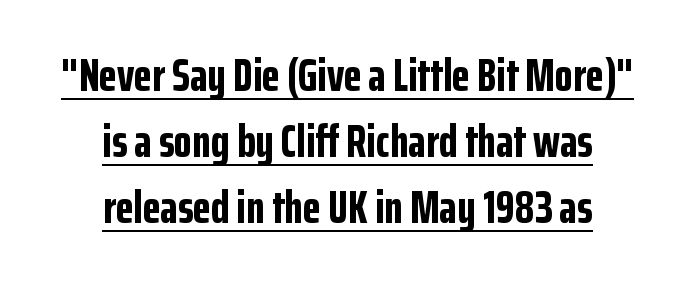
The image shows 47 px bold, condensed sans-serif type, upright; set centered, normal line spacing (1.4x), normal letter spacing, underlined; low stroke contrast and a medium x-height.
